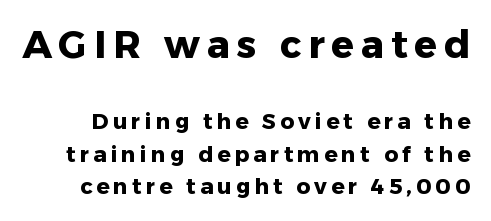
Q: Is the text bold? A: Yes.
Q: Is the text italic (slanted)? A: No, it is upright.
Q: Is the typeface a serif or a sans-serif typeface? A: Sans-serif.
Q: Is the text underlined? A: No.
Q: Is the spacing between lines tight, normal or loose? A: Normal.
Q: Which block of text is set in a larger size, the first (top) or the second (bottom)? A: The first (top) one.
Q: Width (condensed, normal, or wide)? A: Normal.
Q: Stroke contrast? A: Low.
Q: x-height? A: Medium.
Q: Monospaced? A: No.
